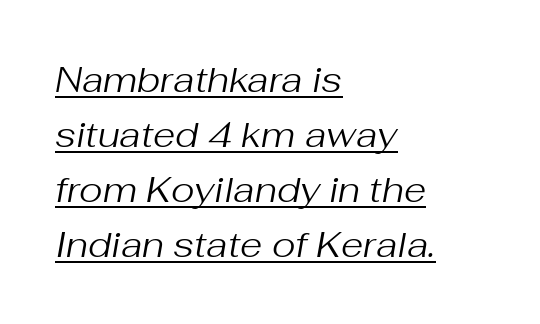
Students, observe: this is what conventionally led text looks like. Like a heading marked for emphasis, these lines bear an underscore. Layout note: lines flush left. There is no visible air inserted between adjacent glyphs. Character widths vary here, with narrow letters taking less room than wide ones.
